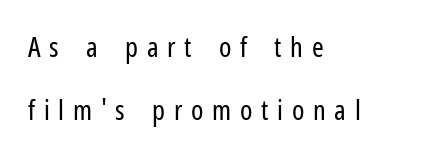
{"serif": "no", "italic": "no", "bold": "no", "weight": "regular", "width": "condensed", "stroke_contrast": "low", "x_height": "medium", "monospaced": "no", "underline": "no", "align": "left", "line_spacing": "loose", "line_spacing_ratio": 2.26, "letter_spacing": "wide", "letter_spacing_em": 0.31, "glyph_px": 28}
